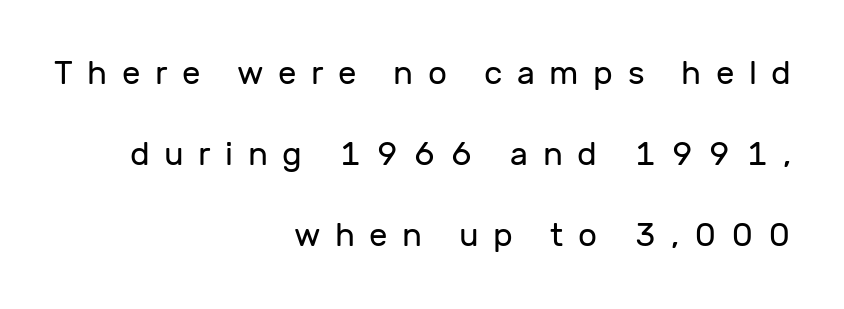
The image shows 33 px regular-weight sans-serif type, upright; set right-aligned, loose line spacing (2.46x), unusually wide letter spacing (+0.44 em), not underlined; low stroke contrast and a medium x-height.
